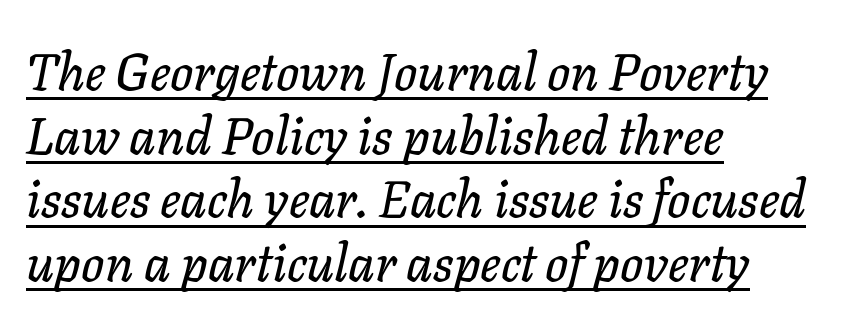
The image shows 51 px text type, italic (leaning right); set left-aligned, normal line spacing (1.25x), normal letter spacing, underlined; low stroke contrast and a medium x-height.
